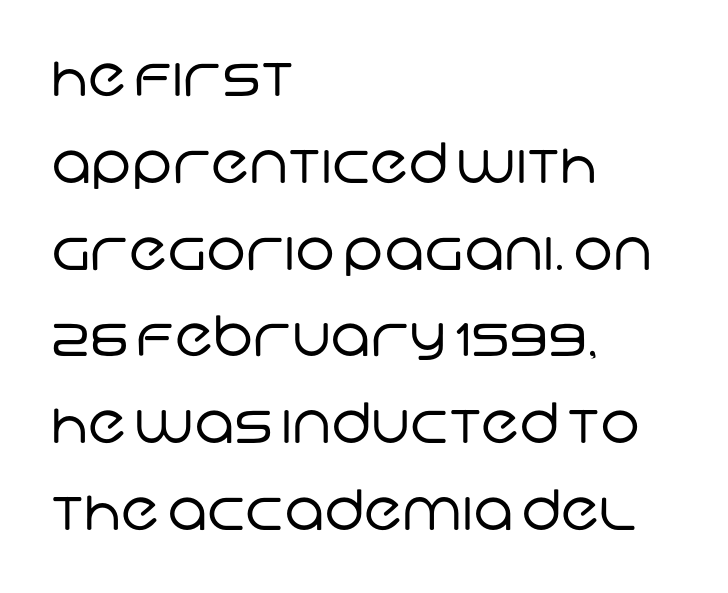
Do the characters align in a grid? No, the font is proportional. Successive baselines arrive at the customary interval. Notice how the passage keeps a crisp vertical edge on the left only. The text was rendered using a sans face with plain stroke endings.
